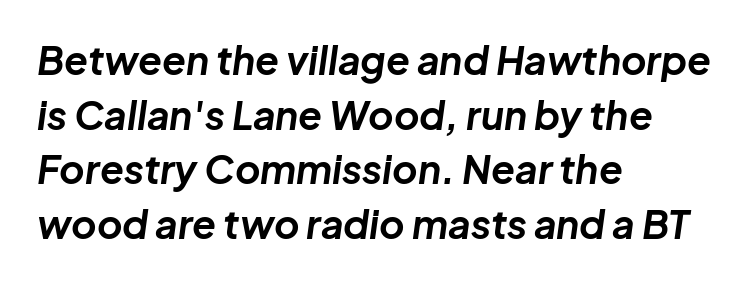
{"italic": "yes", "lean": "right", "slant_degrees": 8, "bold": "yes", "weight": "bold", "width": "normal", "stroke_contrast": "low", "x_height": "medium", "monospaced": "no", "underline": "no", "align": "left", "line_spacing": "normal", "line_spacing_ratio": 1.4, "letter_spacing": "normal", "letter_spacing_em": 0.0, "glyph_px": 39}
